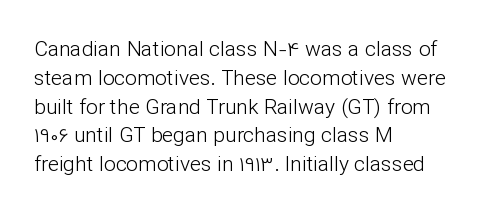
The image shows 21 px text type, upright; set left-aligned, normal line spacing (1.37x), normal letter spacing, not underlined.
